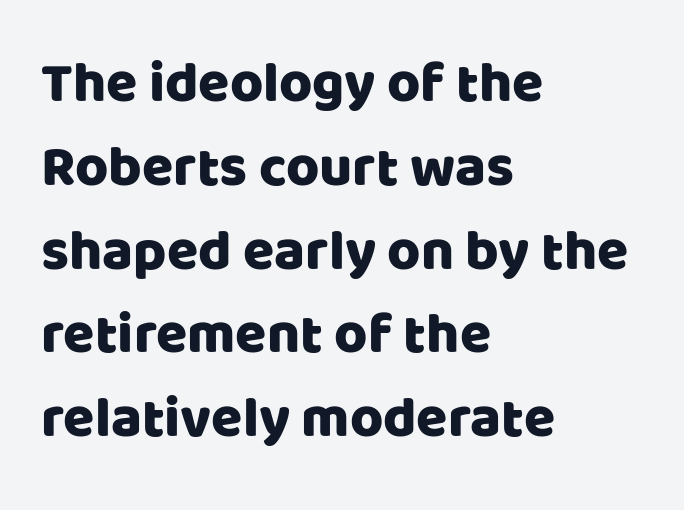
Q: Is the text italic (slanted)? A: No, it is upright.
Q: Is the typeface a serif or a sans-serif typeface? A: Sans-serif.
Q: Is the text underlined? A: No.
Q: How is the paragraph aligned? A: Left-aligned.
Q: Is the spacing between letters normal or unusually wide? A: Normal.
Q: Is the spacing between lines tight, normal or loose? A: Normal.
Q: Width (condensed, normal, or wide)? A: Normal.
Q: Stroke contrast? A: Low.
Q: x-height? A: Large.
Q: Monospaced? A: No.
